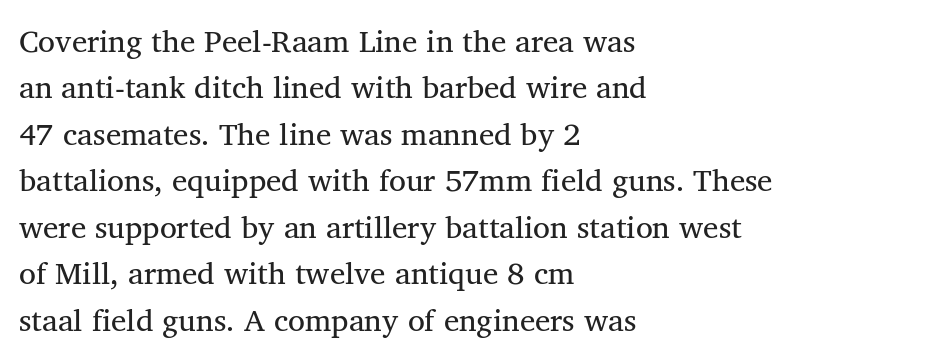
{"serif": "yes", "italic": "no", "bold": "no", "weight": "regular", "width": "normal", "stroke_contrast": "medium", "x_height": "medium", "monospaced": "no", "underline": "no", "align": "left", "line_spacing": "normal", "line_spacing_ratio": 1.5, "letter_spacing": "normal", "letter_spacing_em": 0.0, "glyph_px": 31}
